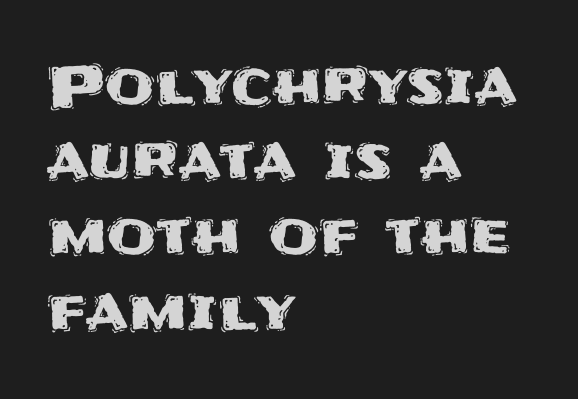
Horizontal bands of white between lines are of average thickness. Each letter keeps its own natural width here, so spacing adapts to shape. The rendering shows plain stroke endings on the letterforms — a sans-serif design. The text block is weighted toward the left margin, trailing off unevenly rightward. The baseline area is clear. The gaps between neighbouring characters are ordinary and unremarkable.
